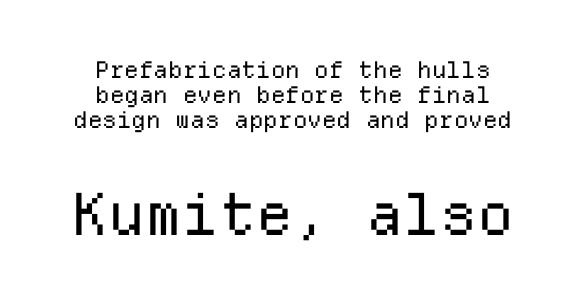
Q: Is the text bold? A: No.
Q: Is the text italic (slanted)? A: No, it is upright.
Q: Is the typeface a serif or a sans-serif typeface? A: Sans-serif.
Q: Is the text underlined? A: No.
Q: How is the paragraph aligned? A: Centered.
Q: Is the spacing between letters normal or unusually wide? A: Normal.
Q: Is the spacing between lines tight, normal or loose? A: Tight.
Q: Which block of text is set in a larger size, the first (top) or the second (bottom)? A: The second (bottom) one.
Q: Width (condensed, normal, or wide)? A: Normal.
Q: Stroke contrast? A: Low.
Q: x-height? A: Medium.
Q: Monospaced? A: Yes.
